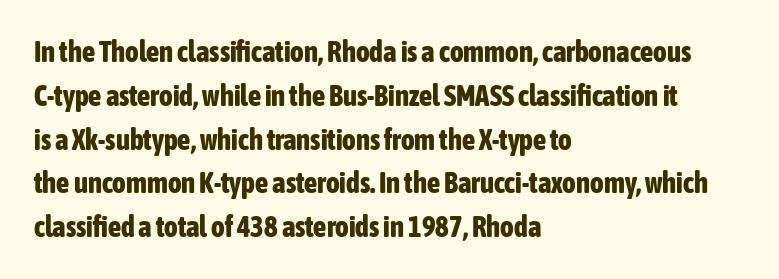
Q: Is the text bold? A: Yes.
Q: Is the text italic (slanted)? A: No, it is upright.
Q: Is the typeface a serif or a sans-serif typeface? A: Sans-serif.
Q: Is the text underlined? A: No.
Q: How is the paragraph aligned? A: Left-aligned.
Q: Is the spacing between letters normal or unusually wide? A: Normal.
Q: Is the spacing between lines tight, normal or loose? A: Normal.
Q: Width (condensed, normal, or wide)? A: Condensed.
Q: Stroke contrast? A: Low.
Q: x-height? A: Medium.
Q: Monospaced? A: No.
